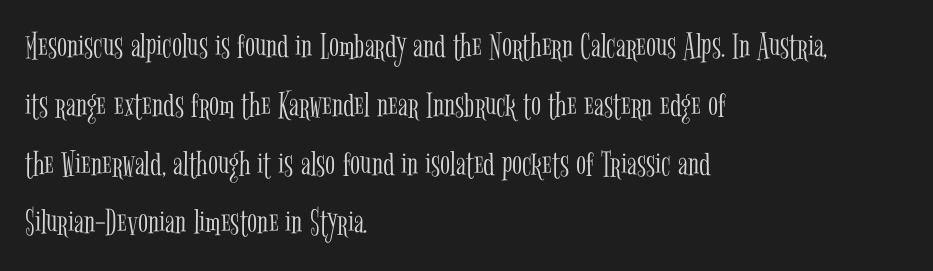
{"serif": "yes", "italic": "no", "bold": "no", "weight": "light", "width": "condensed", "stroke_contrast": "low", "x_height": "medium", "monospaced": "no", "underline": "no", "align": "left", "line_spacing": "normal", "line_spacing_ratio": 1.59, "letter_spacing": "normal", "letter_spacing_em": 0.0, "glyph_px": 37}
